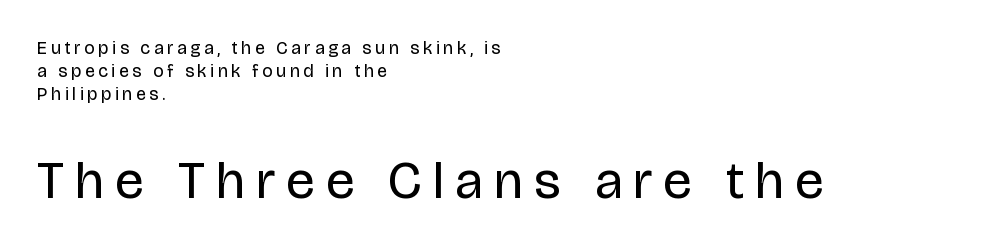
Q: Is the text bold? A: No.
Q: Is the text italic (slanted)? A: No, it is upright.
Q: Is the typeface a serif or a sans-serif typeface? A: Sans-serif.
Q: Is the text underlined? A: No.
Q: How is the paragraph aligned? A: Left-aligned.
Q: Is the spacing between letters normal or unusually wide? A: Unusually wide.
Q: Is the spacing between lines tight, normal or loose? A: Normal.
Q: Which block of text is set in a larger size, the first (top) or the second (bottom)? A: The second (bottom) one.
Q: Width (condensed, normal, or wide)? A: Normal.
Q: Stroke contrast? A: Low.
Q: x-height? A: Large.
Q: Monospaced? A: No.
